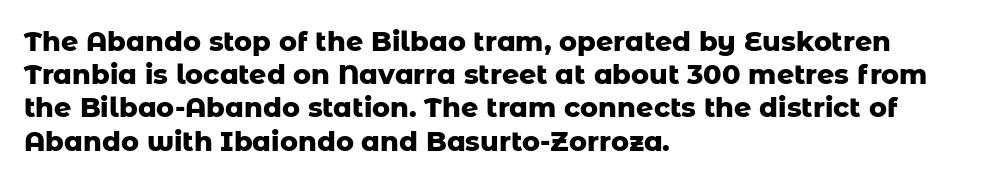
{"italic": "no", "bold": "yes", "underline": "no", "align": "left", "line_spacing_ratio": 1.23, "letter_spacing": "normal", "letter_spacing_em": 0.0, "glyph_px": 27}
